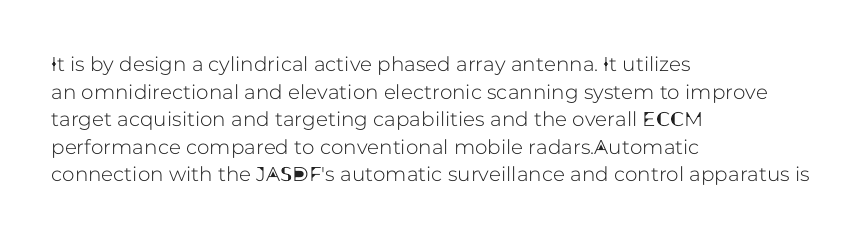
{"italic": "no", "underline": "no", "align": "left", "line_spacing": "normal", "line_spacing_ratio": 1.38, "letter_spacing": "normal", "letter_spacing_em": 0.0, "glyph_px": 20}
